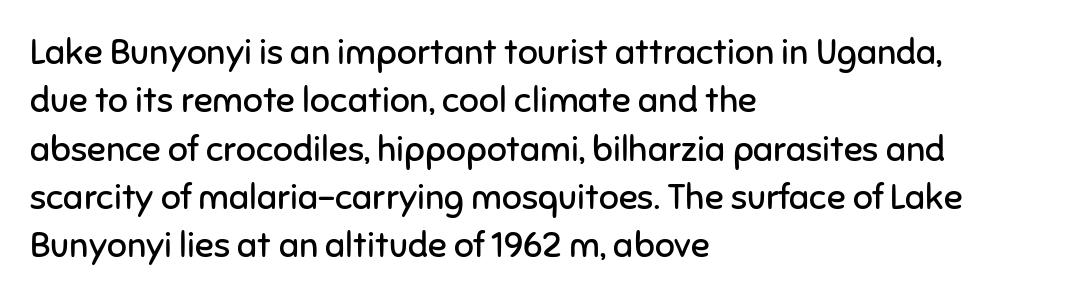
{"serif": "no", "italic": "no", "bold": "no", "weight": "regular", "width": "normal", "stroke_contrast": "low", "x_height": "medium", "monospaced": "no", "underline": "no", "align": "left", "line_spacing": "normal", "line_spacing_ratio": 1.38, "letter_spacing": "normal", "letter_spacing_em": 0.0, "glyph_px": 35}
